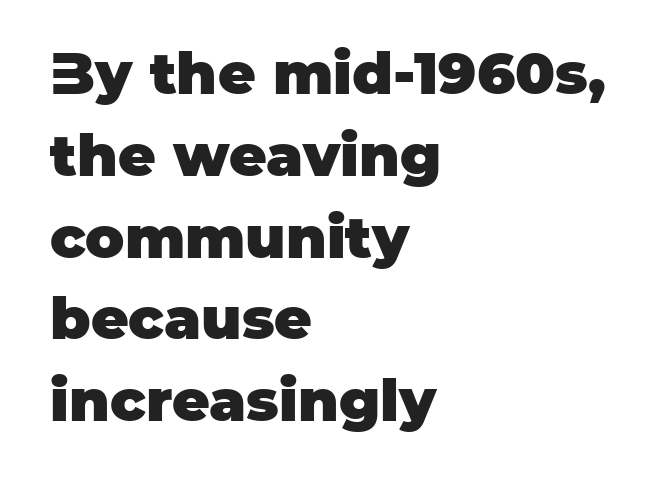
The image shows 58 px heavy sans-serif type, upright; set left-aligned, normal line spacing (1.41x), normal letter spacing, not underlined; low stroke contrast and a large x-height.
